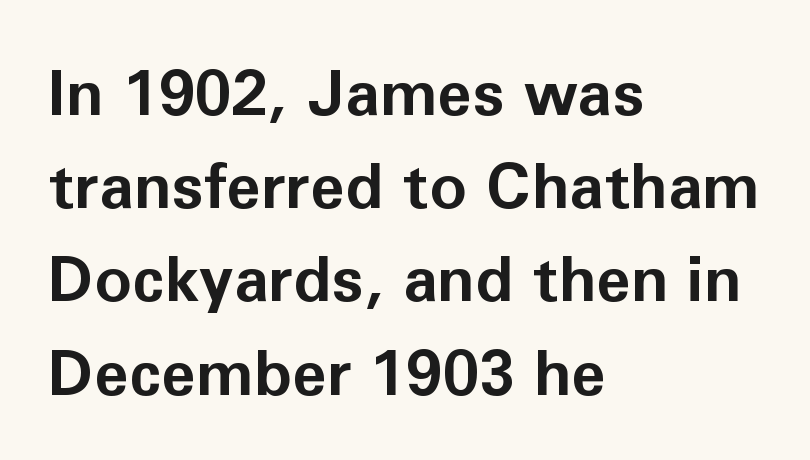
Q: Is the text bold? A: Yes.
Q: Is the text italic (slanted)? A: No, it is upright.
Q: Is the typeface a serif or a sans-serif typeface? A: Sans-serif.
Q: Is the text underlined? A: No.
Q: How is the paragraph aligned? A: Left-aligned.
Q: Is the spacing between letters normal or unusually wide? A: Normal.
Q: Is the spacing between lines tight, normal or loose? A: Normal.
Q: Width (condensed, normal, or wide)? A: Normal.
Q: Stroke contrast? A: Low.
Q: x-height? A: Medium.
Q: Monospaced? A: No.
